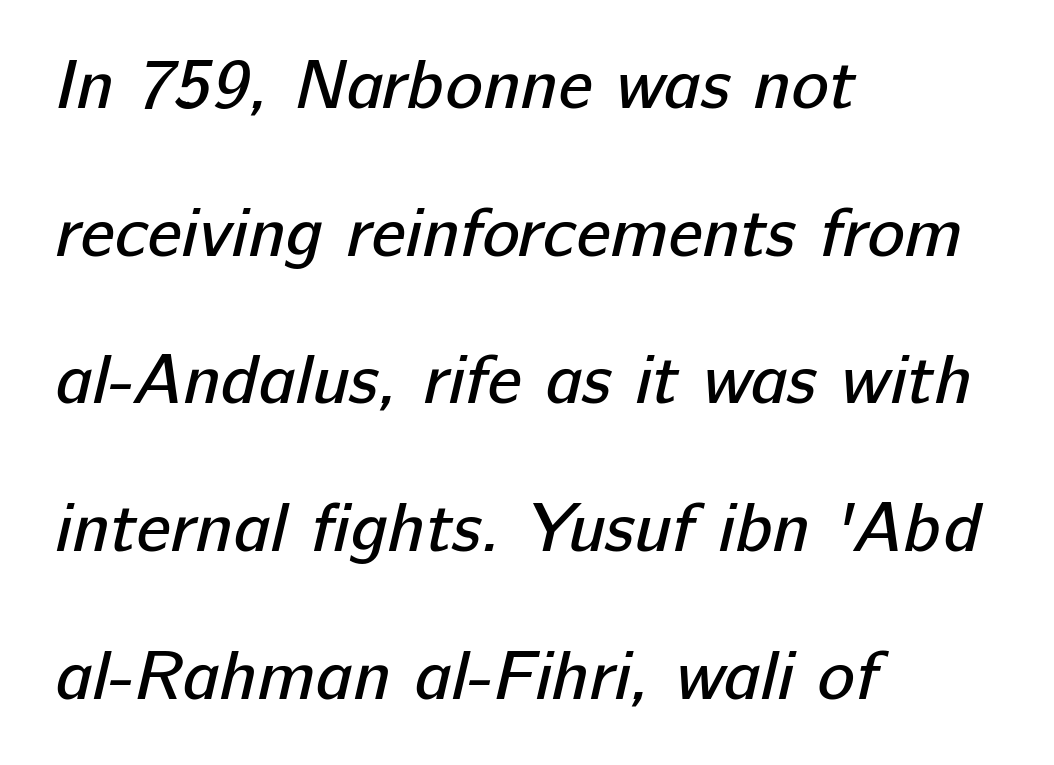
Students, observe: this is what heavily led, spacious text looks like. The zone under the glyphs is completely vacant. The paragraph shown leans on its left margin. The letterforms sit at book weight or below. The rendering uses natural spacing where letterforms have individual widths.
